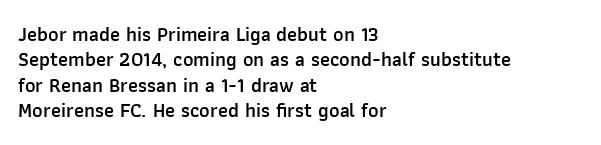
The image shows 20 px text type, upright; set left-aligned, normal line spacing (1.27x), normal letter spacing, not underlined.
